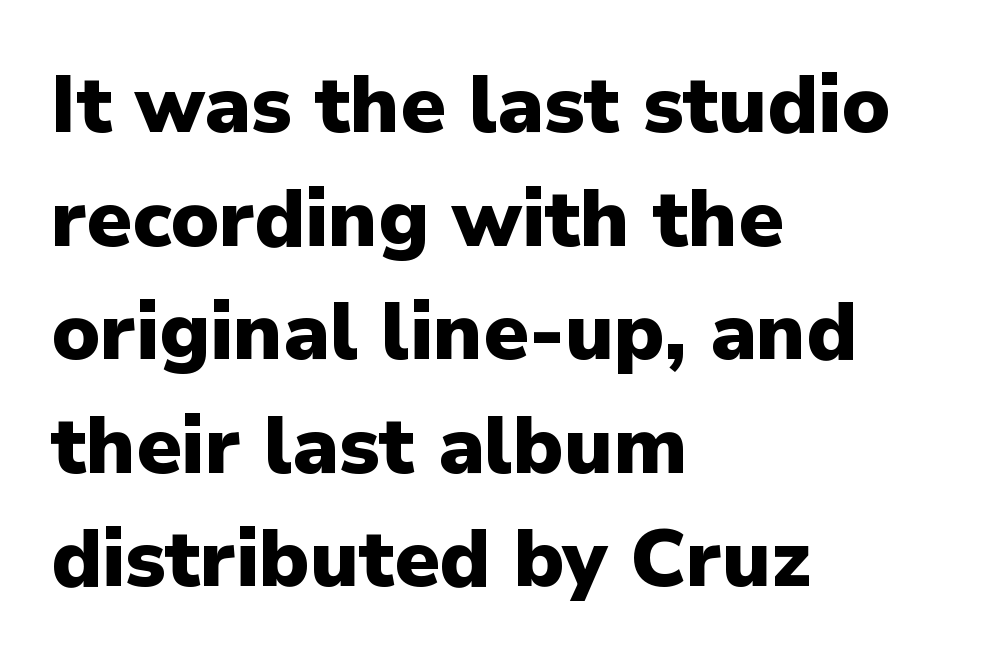
{"serif": "no", "italic": "no", "bold": "yes", "weight": "heavy", "width": "normal", "stroke_contrast": "low", "x_height": "medium", "monospaced": "no", "underline": "no", "align": "left", "line_spacing": "normal", "line_spacing_ratio": 1.42, "letter_spacing": "normal", "letter_spacing_em": 0.0, "glyph_px": 80}
